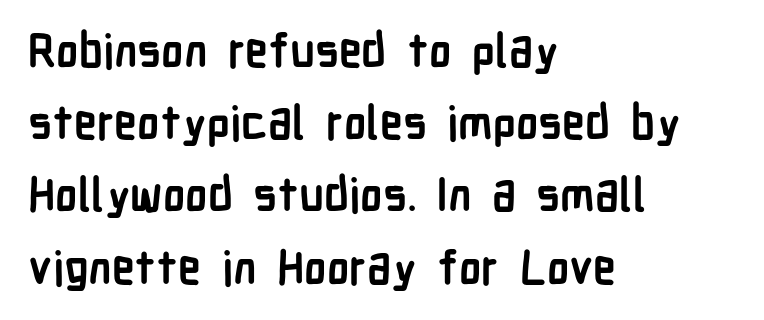
{"serif": "no", "italic": "no", "bold": "yes", "weight": "semibold", "width": "condensed", "stroke_contrast": "low", "x_height": "medium", "monospaced": "no", "underline": "no", "align": "left", "line_spacing": "normal", "line_spacing_ratio": 1.57, "letter_spacing": "normal", "letter_spacing_em": 0.0, "glyph_px": 46}
